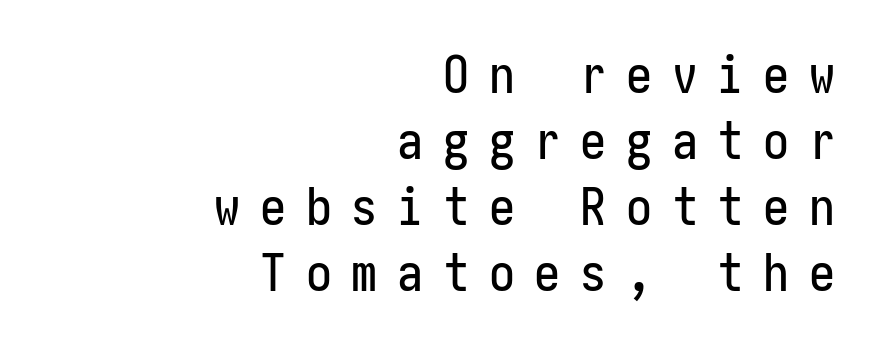
Q: Is the text italic (slanted)? A: No, it is upright.
Q: Is the typeface a serif or a sans-serif typeface? A: Sans-serif.
Q: Is the text underlined? A: No.
Q: How is the paragraph aligned? A: Right-aligned.
Q: Is the spacing between letters normal or unusually wide? A: Unusually wide.
Q: Is the spacing between lines tight, normal or loose? A: Normal.
Q: Width (condensed, normal, or wide)? A: Condensed.
Q: Stroke contrast? A: Low.
Q: x-height? A: Medium.
